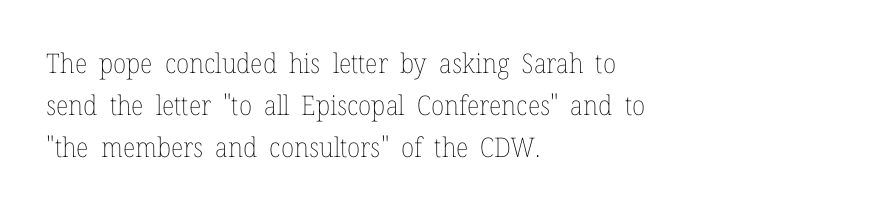
{"italic": "no", "bold": "no", "underline": "no", "align": "left", "line_spacing": "normal", "line_spacing_ratio": 1.56, "letter_spacing": "normal", "letter_spacing_em": 0.0, "glyph_px": 27}
